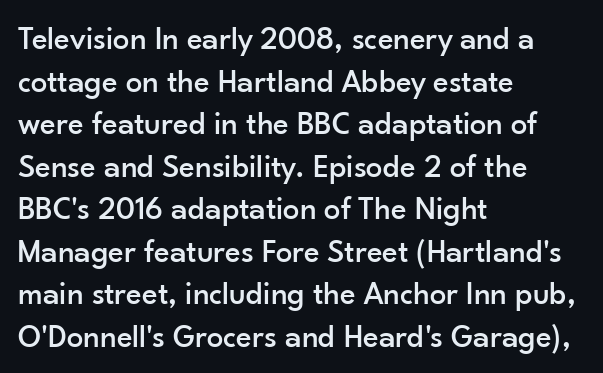
{"serif": "no", "italic": "no", "width": "normal", "stroke_contrast": "low", "x_height": "small", "monospaced": "no", "underline": "no", "align": "left", "line_spacing": "normal", "line_spacing_ratio": 1.29, "letter_spacing": "normal", "letter_spacing_em": 0.0, "glyph_px": 33}
